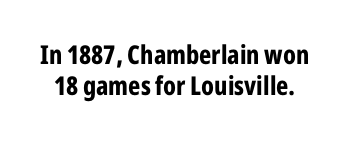
{"italic": "no", "bold": "yes", "underline": "no", "line_spacing_ratio": 1.21, "letter_spacing": "normal", "letter_spacing_em": 0.0, "glyph_px": 26}
